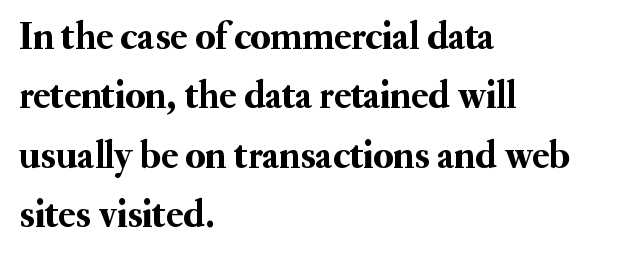
Regular leading. Left-aligned paragraph, ragged on the right. Words float on clear page, feet unadorned. Posture: vertical. Spacing verdict: proportional, widths tailored to each character.
